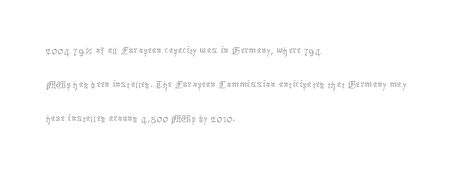
Q: Is the text bold? A: No.
Q: Is the text italic (slanted)? A: No, it is upright.
Q: Is the text underlined? A: No.
Q: How is the paragraph aligned? A: Left-aligned.
Q: Is the spacing between letters normal or unusually wide? A: Normal.
Q: Is the spacing between lines tight, normal or loose? A: Normal.
